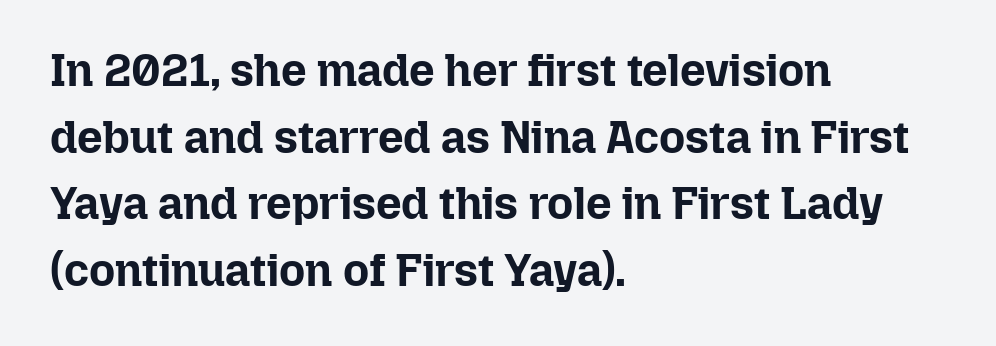
{"italic": "no", "bold": "yes", "weight": "bold", "width": "normal", "stroke_contrast": "low", "x_height": "medium", "monospaced": "no", "underline": "no", "align": "left", "line_spacing": "normal", "line_spacing_ratio": 1.48, "letter_spacing": "normal", "letter_spacing_em": 0.0, "glyph_px": 45}
